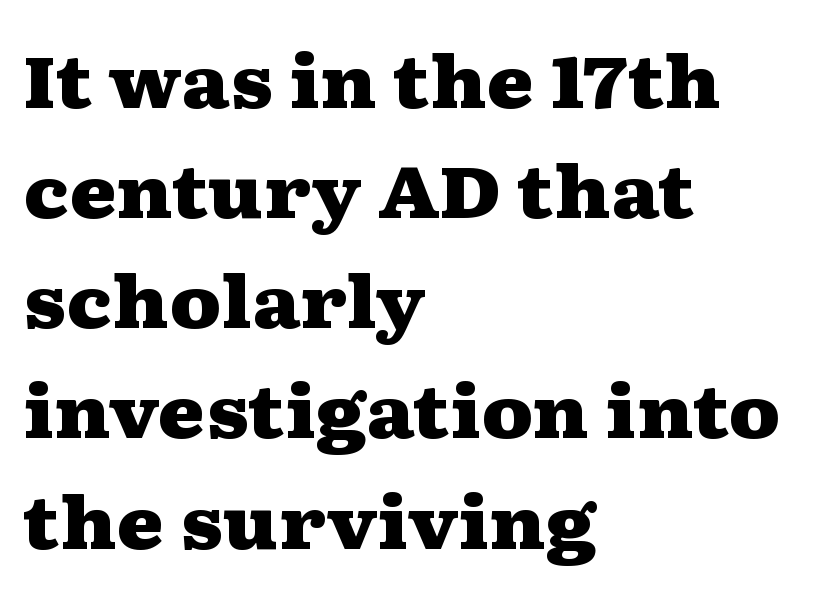
{"serif": "yes", "italic": "no", "bold": "yes", "weight": "heavy", "width": "wide", "stroke_contrast": "medium", "x_height": "medium", "monospaced": "no", "underline": "no", "align": "left", "line_spacing": "normal", "line_spacing_ratio": 1.53, "letter_spacing": "normal", "letter_spacing_em": 0.0, "glyph_px": 72}
